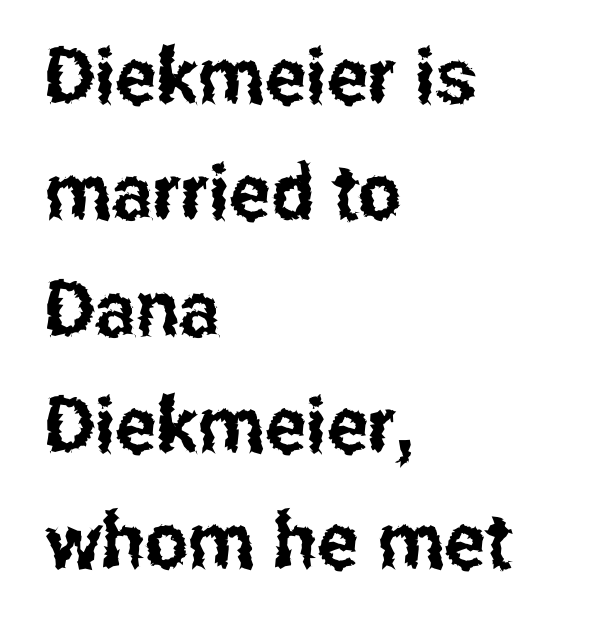
{"serif": "no", "italic": "no", "width": "condensed", "stroke_contrast": "low", "x_height": "medium", "monospaced": "no", "underline": "no", "align": "left", "line_spacing": "normal", "line_spacing_ratio": 1.51, "letter_spacing": "normal", "letter_spacing_em": 0.0, "glyph_px": 77}
